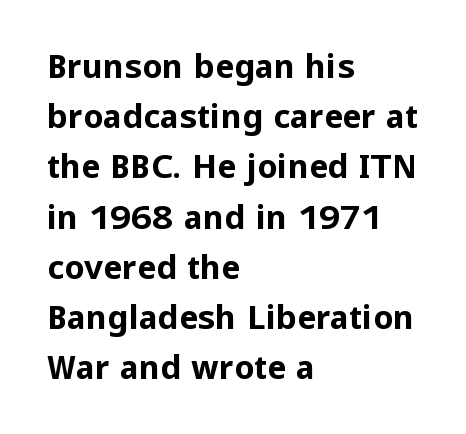
{"serif": "no", "italic": "no", "bold": "yes", "weight": "bold", "width": "normal", "stroke_contrast": "low", "x_height": "medium", "monospaced": "no", "underline": "no", "align": "left", "line_spacing": "normal", "line_spacing_ratio": 1.57, "letter_spacing": "normal", "letter_spacing_em": 0.0, "glyph_px": 32}
